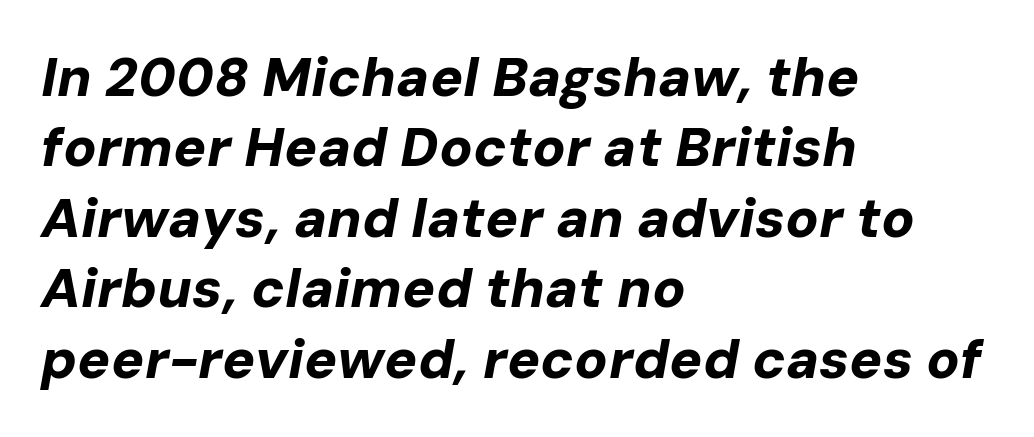
Notice how the passage keeps a crisp vertical edge on the left only. This is heavy type, rendered in bold. An italicized treatment has been applied to the whole sample. What stands out about the letter spacing? Nothing — it is the standard amount. Anything drawn beneath the words? Only blank space. Vertical spacing — default.
